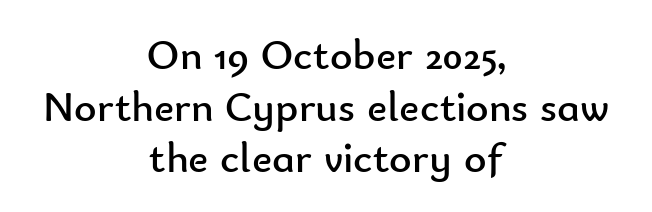
The image shows 43 px regular-weight sans-serif type, upright; set centered, line spacing 1.2x, normal letter spacing, not underlined; low stroke contrast and a small x-height.
